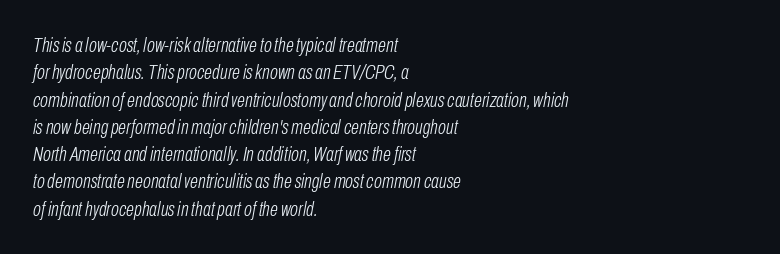
{"italic": "yes", "lean": "right", "slant_degrees": 10, "bold": "no", "underline": "no", "align": "left", "line_spacing": "normal", "line_spacing_ratio": 1.3, "letter_spacing": "normal", "letter_spacing_em": 0.0, "glyph_px": 21}
